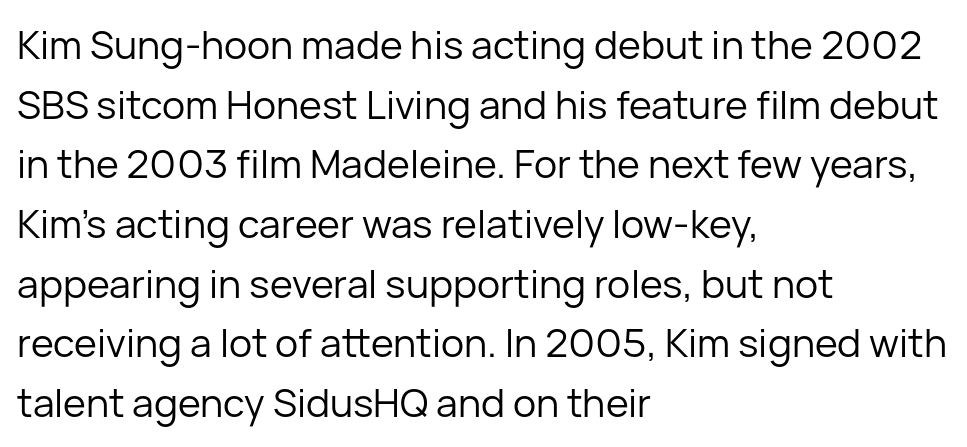
Q: Is the text bold? A: No.
Q: Is the text italic (slanted)? A: No, it is upright.
Q: Is the typeface a serif or a sans-serif typeface? A: Sans-serif.
Q: Is the text underlined? A: No.
Q: How is the paragraph aligned? A: Left-aligned.
Q: Is the spacing between letters normal or unusually wide? A: Normal.
Q: Is the spacing between lines tight, normal or loose? A: Normal.
Q: Width (condensed, normal, or wide)? A: Normal.
Q: Stroke contrast? A: Low.
Q: x-height? A: Medium.
Q: Monospaced? A: No.
